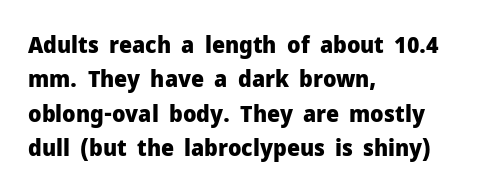
Is the letter spacing exaggerated? No — it looks like the ordinary default. Reading down the block, your eye returns to a fixed left position each line. Heavy-handed strokes throughout: this text is bold. Just letters on the line, the space beneath them empty. Baseline-to-baseline distance is the conventional proportion of letter height. A roman cut, with each character standing at attention.
